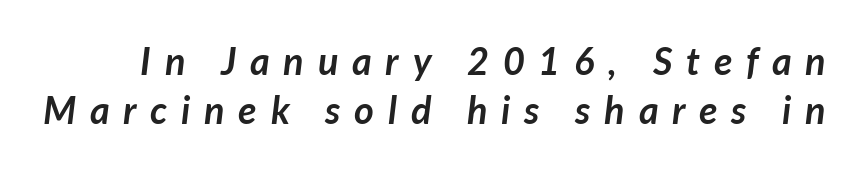
Q: Is the text bold? A: Yes.
Q: Is the text italic (slanted)? A: Yes, it leans right by about 7 degrees.
Q: Is the text underlined? A: No.
Q: Is the spacing between letters normal or unusually wide? A: Unusually wide.
Q: Is the spacing between lines tight, normal or loose? A: Normal.
Q: Width (condensed, normal, or wide)? A: Normal.
Q: Stroke contrast? A: Low.
Q: x-height? A: Medium.
Q: Monospaced? A: No.
